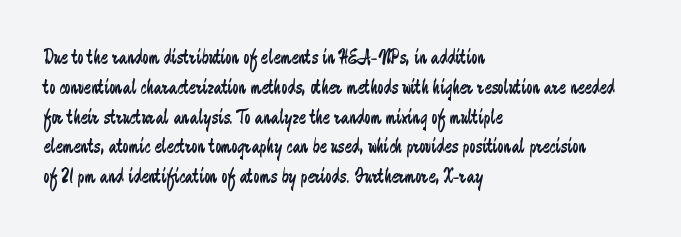
Q: Is the text bold? A: No.
Q: Is the text italic (slanted)? A: Yes.
Q: Is the text underlined? A: No.
Q: How is the paragraph aligned? A: Left-aligned.
Q: Is the spacing between letters normal or unusually wide? A: Normal.
Q: Is the spacing between lines tight, normal or loose? A: Normal.
